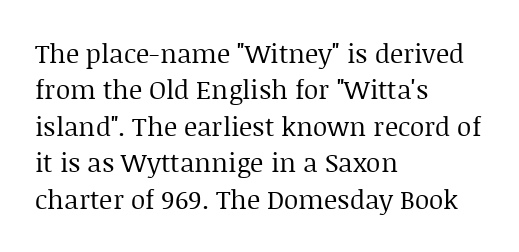
Q: Is the text bold? A: No.
Q: Is the text italic (slanted)? A: No, it is upright.
Q: Is the text underlined? A: No.
Q: How is the paragraph aligned? A: Left-aligned.
Q: Is the spacing between letters normal or unusually wide? A: Normal.
Q: Is the spacing between lines tight, normal or loose? A: Normal.
